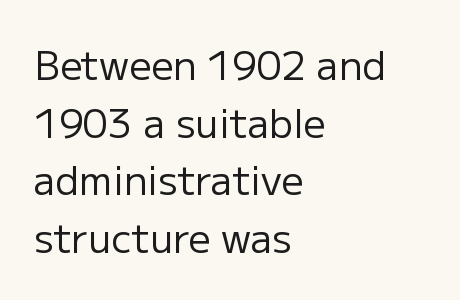
Nothing sits at the stroke ends, so this counts as sans-serif. Plain, unruled lines of type. Weight: in the light-to-regular range. The tracking reads as untouched default to a designer's eye.
